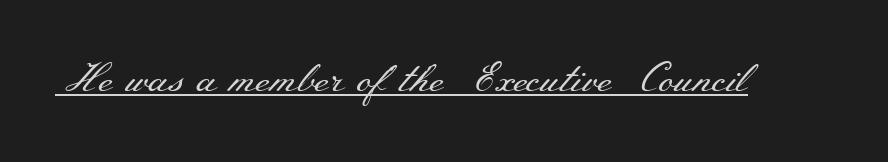
The image shows 40 px regular-weight, wide serif type; set normal letter spacing, underlined; medium stroke contrast and a small x-height.
